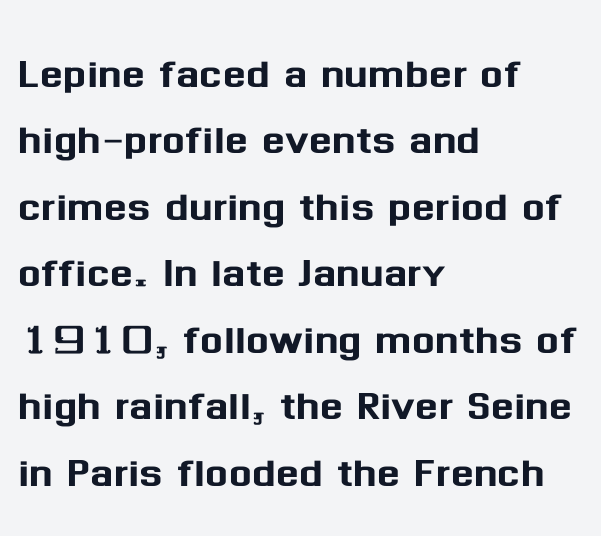
The image shows 54 px sans-serif type, upright; set left-aligned, line spacing 1.23x, normal letter spacing, not underlined; medium stroke contrast and a medium x-height.
